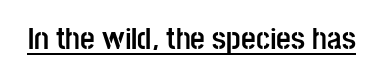
The image shows 32 px semibold, condensed sans-serif type, upright; set normal letter spacing, underlined; low stroke contrast and a large x-height.
